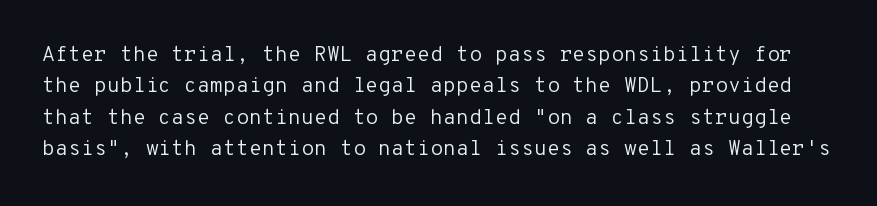
The image shows 21 px text type, upright; set normal line spacing (1.49x), normal letter spacing, not underlined.
